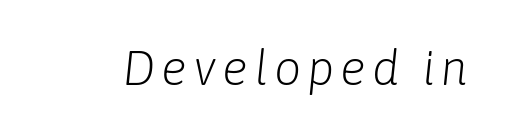
The image shows 48 px light type, italic (leaning right); set not underlined; low stroke contrast and a medium x-height.
